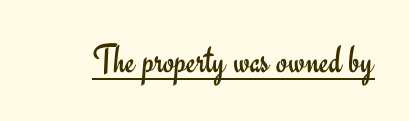
The image shows 41 px regular-weight sans-serif type; set normal letter spacing, underlined; low stroke contrast and a small x-height.
